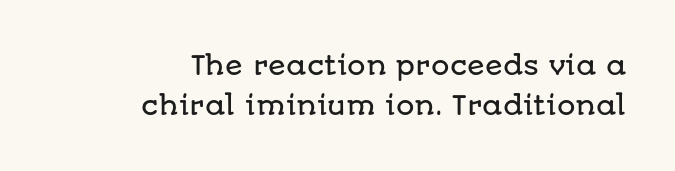
{"italic": "no", "underline": "no", "align": "right", "line_spacing": "normal", "line_spacing_ratio": 1.52, "letter_spacing": "normal", "letter_spacing_em": 0.0, "glyph_px": 26}
